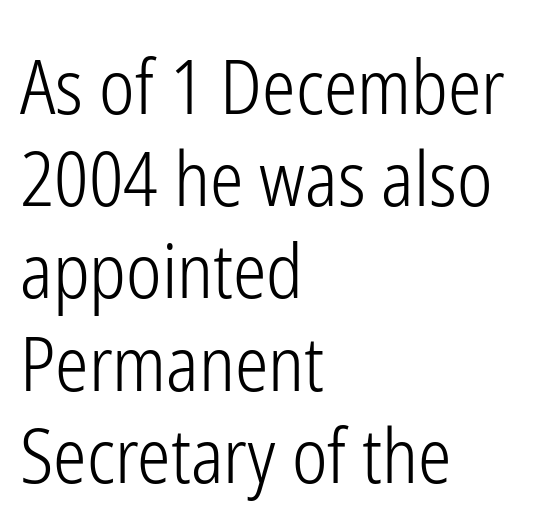
{"serif": "no", "italic": "no", "bold": "no", "weight": "light", "width": "condensed", "stroke_contrast": "low", "x_height": "medium", "monospaced": "no", "underline": "no", "align": "left", "line_spacing_ratio": 1.23, "letter_spacing": "normal", "letter_spacing_em": 0.0, "glyph_px": 75}
